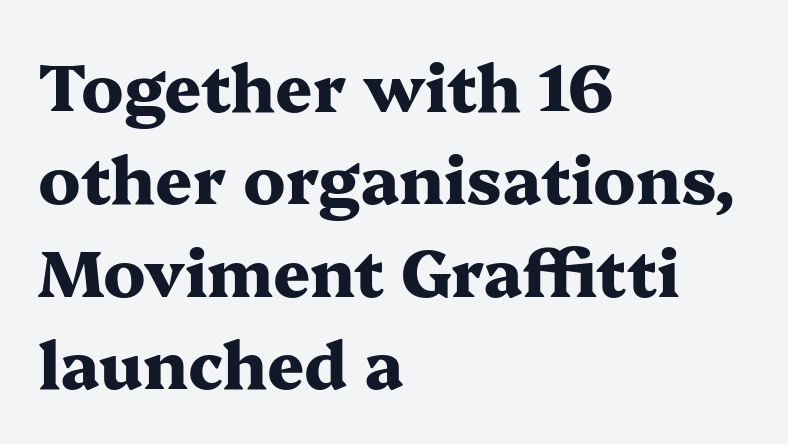
In terms of posture, this sample is upright. Leading: standard. To sum up the face: it has serifs. Each letter keeps its own natural width here, so spacing adapts to shape. Summary of weight: heavy, a full bold.
